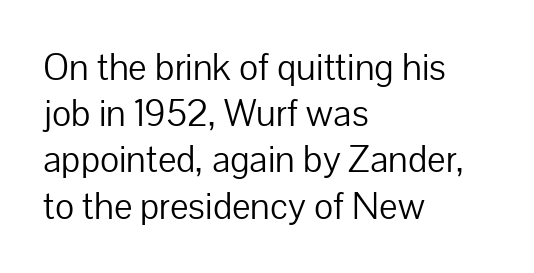
{"serif": "no", "italic": "no", "bold": "no", "weight": "light", "width": "normal", "stroke_contrast": "low", "x_height": "medium", "monospaced": "no", "underline": "no", "align": "left", "line_spacing": "normal", "line_spacing_ratio": 1.25, "letter_spacing": "normal", "letter_spacing_em": 0.0, "glyph_px": 37}
